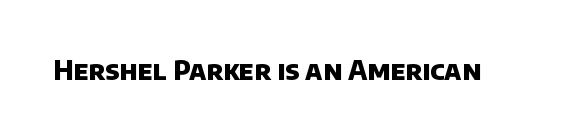
The image shows 26 px bold type; set normal letter spacing, not underlined.
